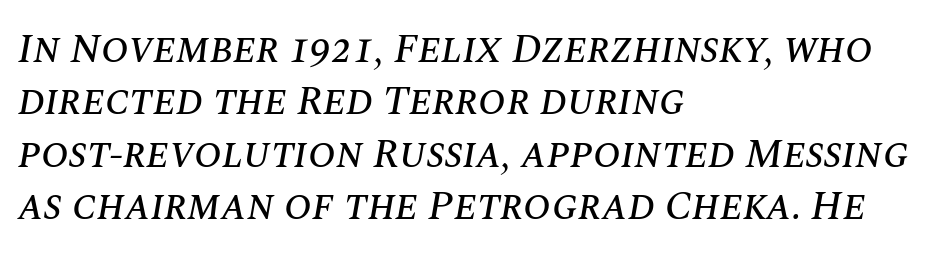
{"italic": "yes", "lean": "right", "slant_degrees": 10, "width": "normal", "stroke_contrast": "medium", "x_height": "large", "monospaced": "no", "underline": "no", "align": "left", "line_spacing": "normal", "line_spacing_ratio": 1.28, "letter_spacing": "normal", "letter_spacing_em": 0.0, "glyph_px": 41}
